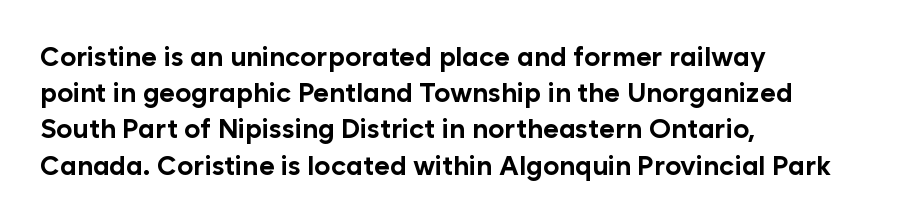
{"italic": "no", "bold": "yes", "underline": "no", "align": "left", "line_spacing": "normal", "line_spacing_ratio": 1.34, "letter_spacing": "normal", "letter_spacing_em": 0.0, "glyph_px": 27}
